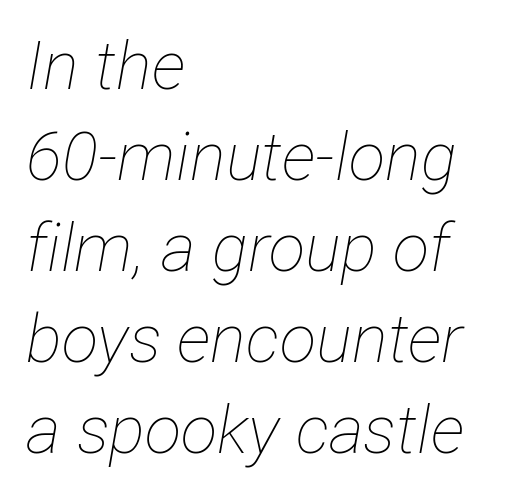
Q: Is the text bold? A: No.
Q: Is the text italic (slanted)? A: Yes, it leans right by about 12 degrees.
Q: Is the text underlined? A: No.
Q: How is the paragraph aligned? A: Left-aligned.
Q: Is the spacing between letters normal or unusually wide? A: Normal.
Q: Is the spacing between lines tight, normal or loose? A: Normal.
Q: Width (condensed, normal, or wide)? A: Condensed.
Q: Stroke contrast? A: Low.
Q: x-height? A: Medium.
Q: Monospaced? A: No.
